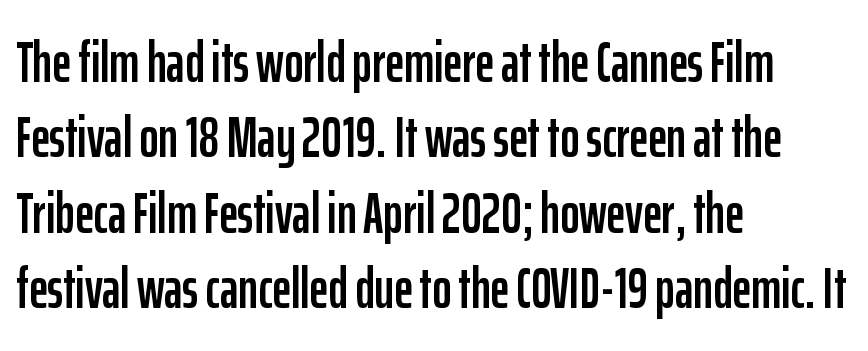
{"serif": "no", "italic": "no", "width": "condensed", "stroke_contrast": "low", "x_height": "medium", "monospaced": "no", "underline": "no", "align": "left", "line_spacing": "normal", "line_spacing_ratio": 1.3, "letter_spacing": "normal", "letter_spacing_em": 0.0, "glyph_px": 58}
